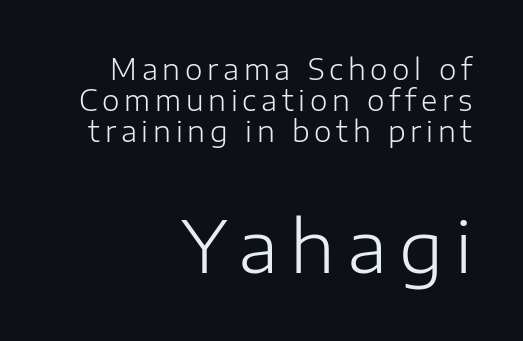
Font category for this specimen: sans-serif. Rule under the text: the space is simply empty. Line ends are locked; line starts wander. The rendering uses a small line-height, squeezing the rows.
